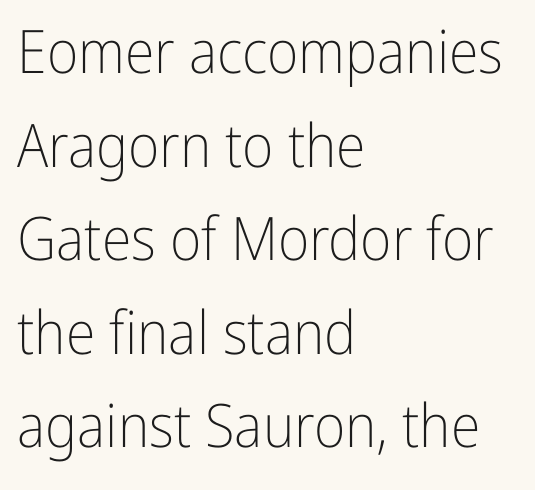
The image shows 60 px light, condensed sans-serif type, upright; set left-aligned, normal line spacing (1.56x), normal letter spacing, not underlined; low stroke contrast and a medium x-height.
